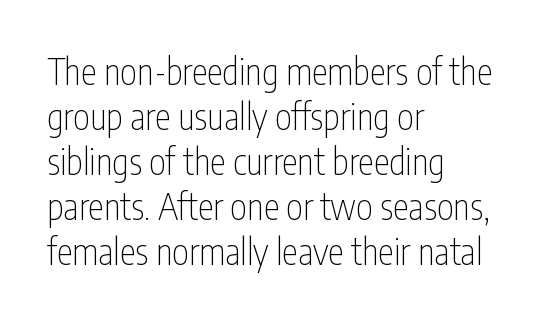
Observe the ordinary spacing: letters are neighbours, not strangers. Has an underline been added? It has not. Reading down the column, the eye jumps a familiar distance to each next line. Grotesque or geometric, the face here clearly has no serifs.
